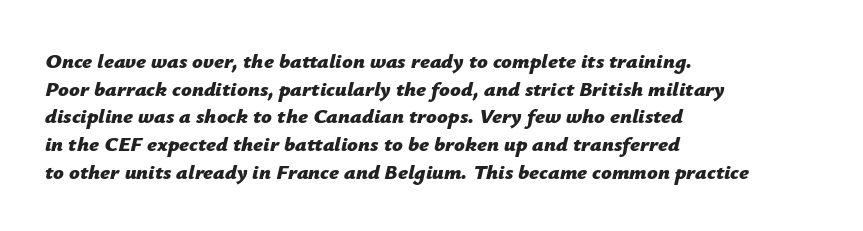
The image shows 21 px bold type, italic (leaning right); set left-aligned, normal line spacing (1.32x), normal letter spacing, not underlined.
